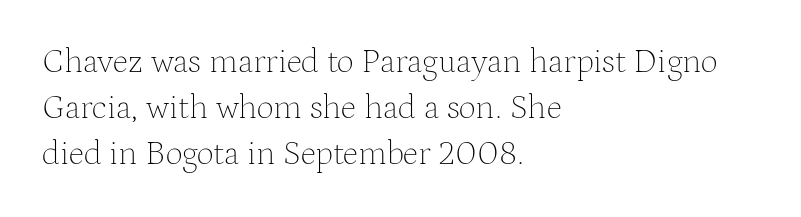
The image shows 34 px thin serif type, upright; set left-aligned, normal line spacing (1.36x), normal letter spacing, not underlined; medium stroke contrast and a medium x-height.
